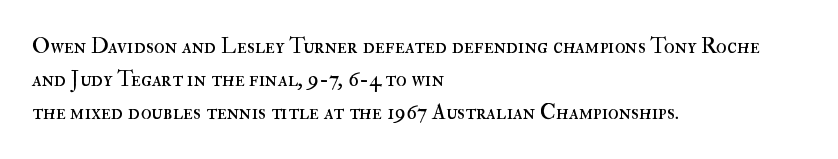
The image shows 22 px text type, upright; set left-aligned, normal line spacing (1.51x), normal letter spacing, not underlined.
